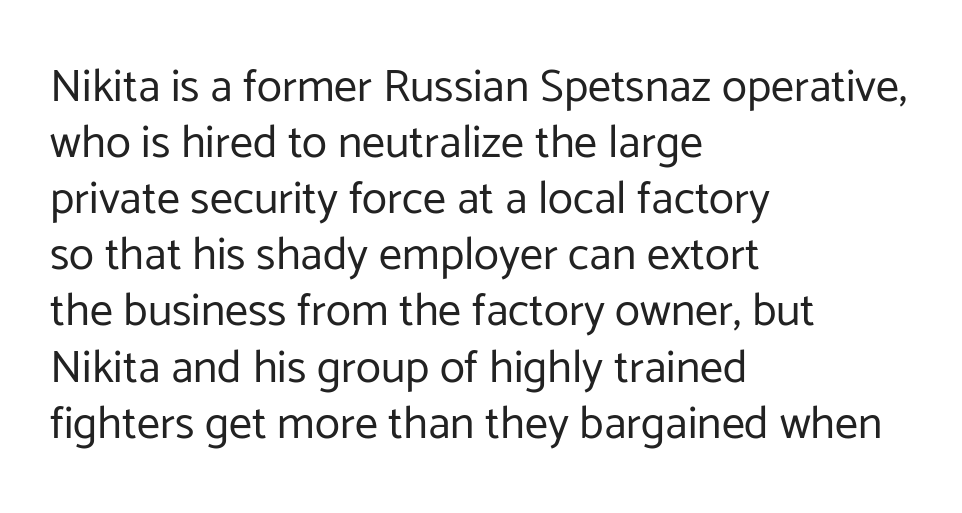
{"serif": "no", "italic": "no", "bold": "no", "weight": "regular", "width": "normal", "stroke_contrast": "low", "x_height": "medium", "monospaced": "no", "underline": "no", "align": "left", "line_spacing_ratio": 1.22, "letter_spacing": "normal", "letter_spacing_em": 0.0, "glyph_px": 46}
